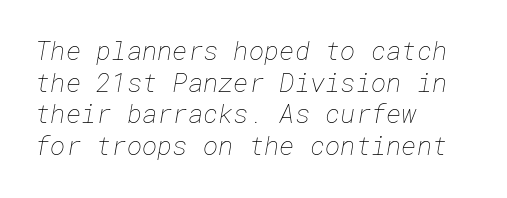
Q: Is the text bold? A: No.
Q: Is the text underlined? A: No.
Q: How is the paragraph aligned? A: Left-aligned.
Q: Is the spacing between letters normal or unusually wide? A: Normal.
